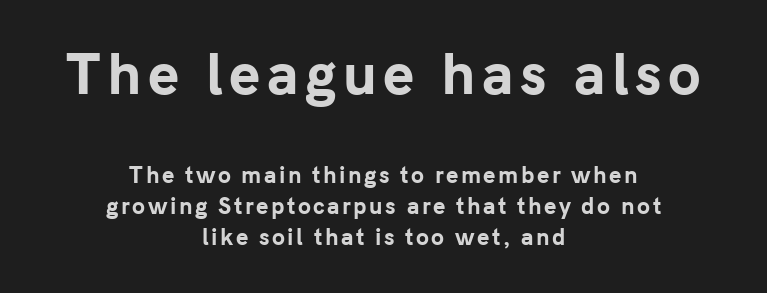
{"serif": "no", "italic": "no", "bold": "yes", "weight": "bold", "width": "normal", "stroke_contrast": "low", "x_height": "medium", "monospaced": "no", "underline": "no", "align": "center", "line_spacing": "normal", "line_spacing_ratio": 1.47, "larger_block": "first", "size_ratio": 2.52, "glyph_px": 53}
